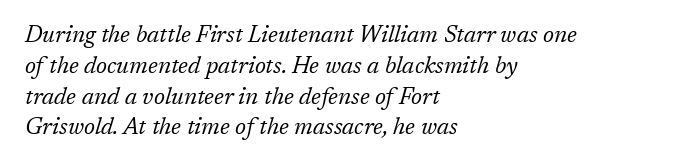
The rendering applies a slant to the glyphs. Standard letterfit; no display-style spreading of the glyphs. Which margin do the lines hug? The left one — the right edge is uneven. Evenly set lines give the paragraph a standard silhouette. Type without underlining.
